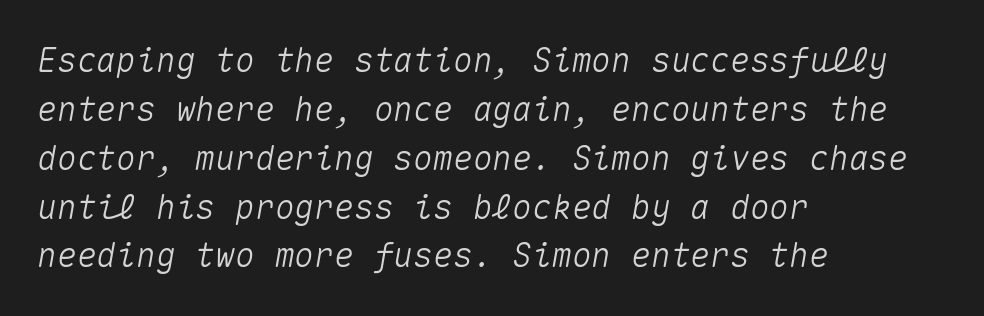
{"italic": "yes", "lean": "right", "slant_degrees": 10, "width": "normal", "stroke_contrast": "medium", "x_height": "medium", "monospaced": "yes", "underline": "no", "align": "left", "line_spacing": "normal", "line_spacing_ratio": 1.48, "letter_spacing": "normal", "letter_spacing_em": 0.0, "glyph_px": 33}
